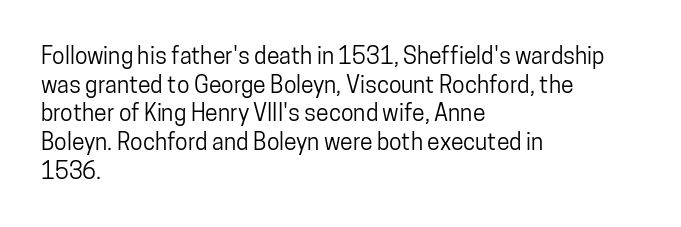
The image shows 23 px text type, upright; set left-aligned, normal line spacing (1.25x), normal letter spacing, not underlined.
